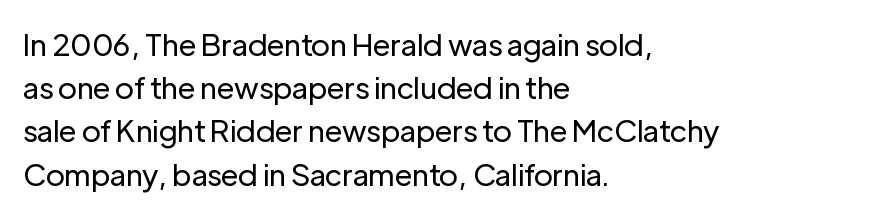
Nope, not italic — everything's standing straight. The rendering shows plain stroke endings on the letterforms — a sans-serif design. Evenly set lines give the paragraph a standard silhouette. Letters rest on an invisible, unmarked baseline.
